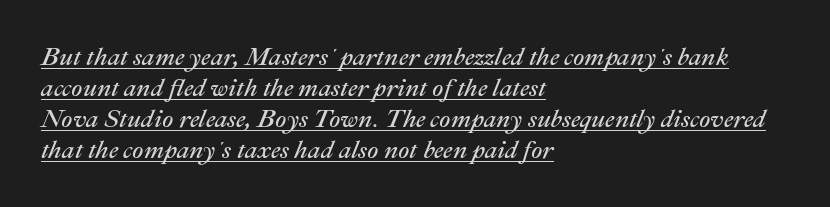
The rag falls on the right side of this text block. Every word sits above its own underline. Weight: regular or lighter. The whole block is typeset with a tilt. Here the glyphs are tracked normally, forming tight word shapes.
